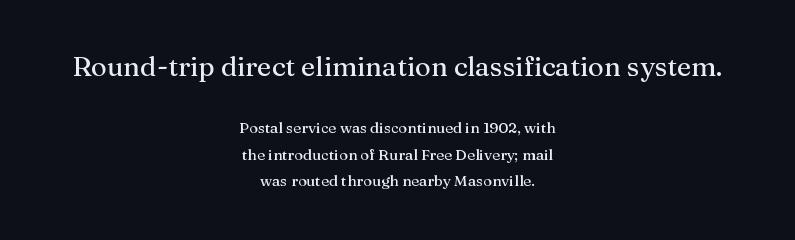
{"italic": "no", "underline": "no", "align": "center", "line_spacing_ratio": 1.77, "letter_spacing": "normal", "letter_spacing_em": 0.0, "larger_block": "first", "size_ratio": 1.8, "glyph_px": 27}
